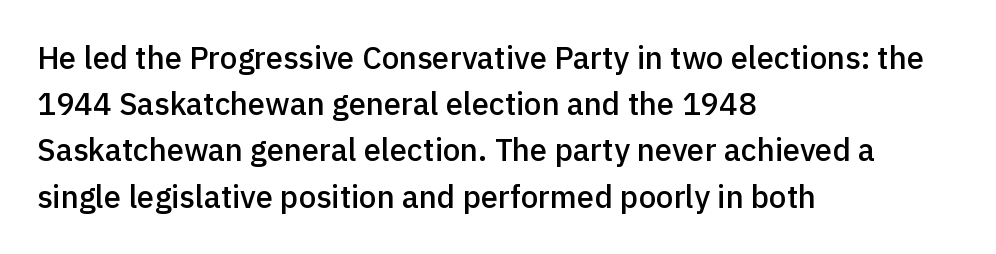
{"serif": "no", "italic": "no", "bold": "semi", "weight": "semibold", "width": "normal", "x_height": "medium", "monospaced": "no", "underline": "no", "align": "left", "line_spacing": "normal", "line_spacing_ratio": 1.49, "letter_spacing": "normal", "letter_spacing_em": 0.0, "glyph_px": 31}
